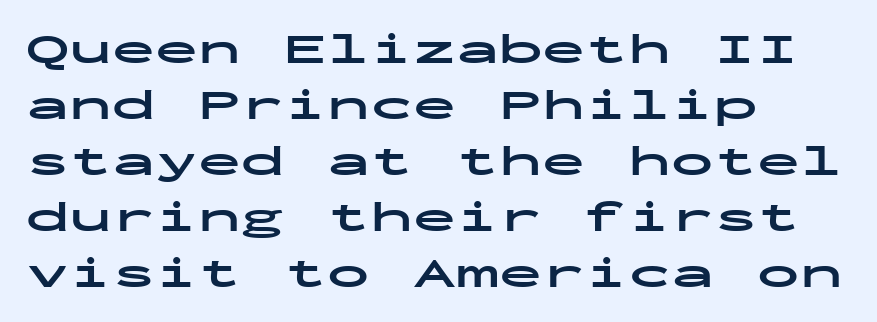
Letter spacing: default. Visually the block forms a straight wall on the left and a jagged coastline on the right. The letters are bold, with thick, heavy strokes. Beneath every word, the page is bare.
